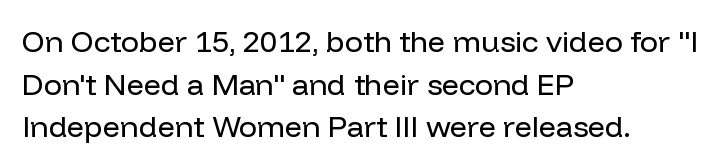
{"serif": "no", "italic": "no", "bold": "no", "weight": "regular", "width": "normal", "stroke_contrast": "low", "x_height": "medium", "monospaced": "no", "underline": "no", "align": "left", "line_spacing": "normal", "line_spacing_ratio": 1.42, "letter_spacing": "normal", "letter_spacing_em": 0.0, "glyph_px": 30}
